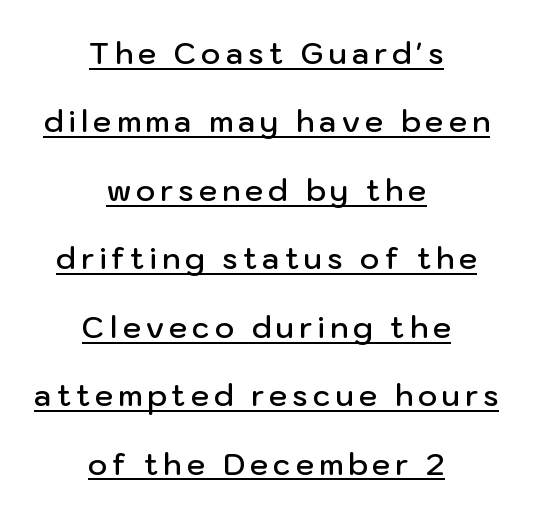
Q: Is the text bold? A: Semi-bold.
Q: Is the text italic (slanted)? A: No, it is upright.
Q: Is the typeface a serif or a sans-serif typeface? A: Sans-serif.
Q: Is the text underlined? A: Yes.
Q: How is the paragraph aligned? A: Centered.
Q: Is the spacing between lines tight, normal or loose? A: Loose.
Q: Width (condensed, normal, or wide)? A: Normal.
Q: Stroke contrast? A: Low.
Q: x-height? A: Medium.
Q: Monospaced? A: No.
